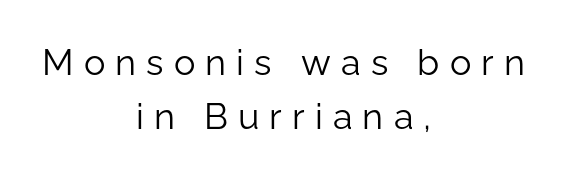
The image shows 36 px light sans-serif type, upright; set centered, normal line spacing (1.5x), unusually wide letter spacing (+0.28 em), not underlined; low stroke contrast and a medium x-height.
